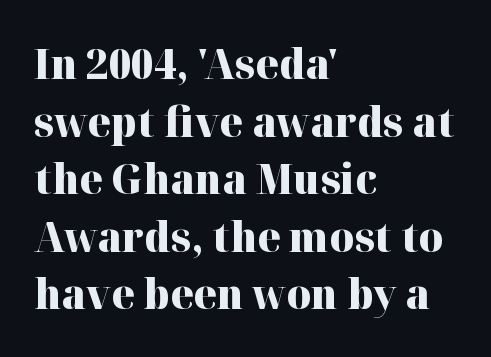
{"serif": "yes", "italic": "no", "bold": "yes", "weight": "heavy", "width": "normal", "stroke_contrast": "high", "x_height": "medium", "monospaced": "no", "underline": "no", "align": "left", "line_spacing": "normal", "line_spacing_ratio": 1.37, "letter_spacing": "normal", "letter_spacing_em": 0.0, "glyph_px": 42}
